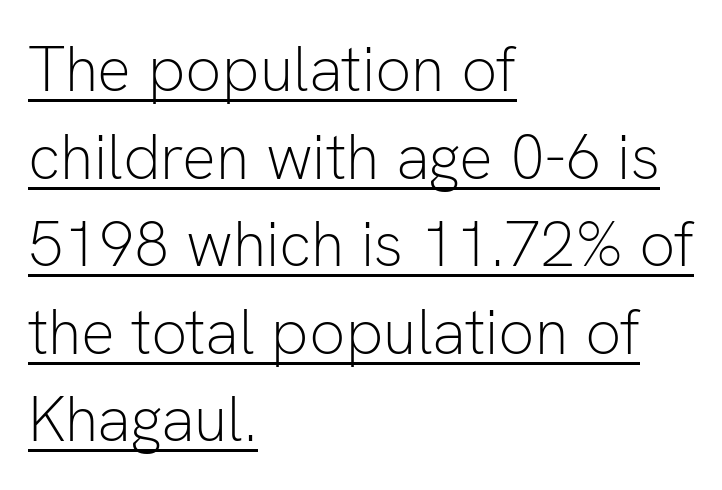
The image shows 63 px light sans-serif type, upright; set left-aligned, normal line spacing (1.39x), normal letter spacing, underlined; low stroke contrast and a medium x-height.
